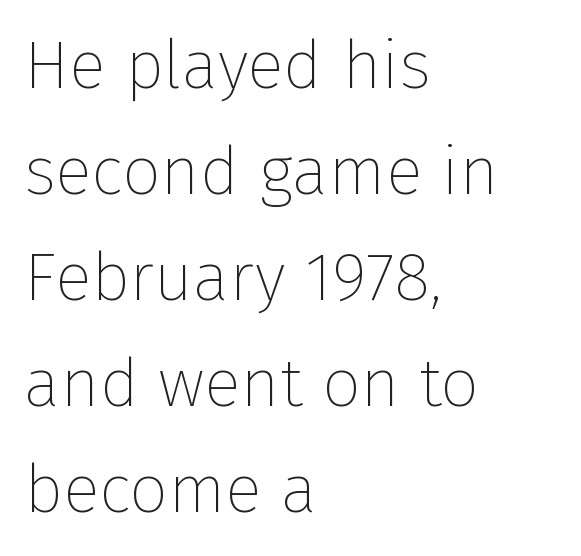
Q: Is the text bold? A: No.
Q: Is the text italic (slanted)? A: No, it is upright.
Q: Is the typeface a serif or a sans-serif typeface? A: Sans-serif.
Q: Is the text underlined? A: No.
Q: How is the paragraph aligned? A: Left-aligned.
Q: Is the spacing between letters normal or unusually wide? A: Normal.
Q: Is the spacing between lines tight, normal or loose? A: Normal.
Q: Width (condensed, normal, or wide)? A: Normal.
Q: Stroke contrast? A: Low.
Q: x-height? A: Medium.
Q: Monospaced? A: No.
